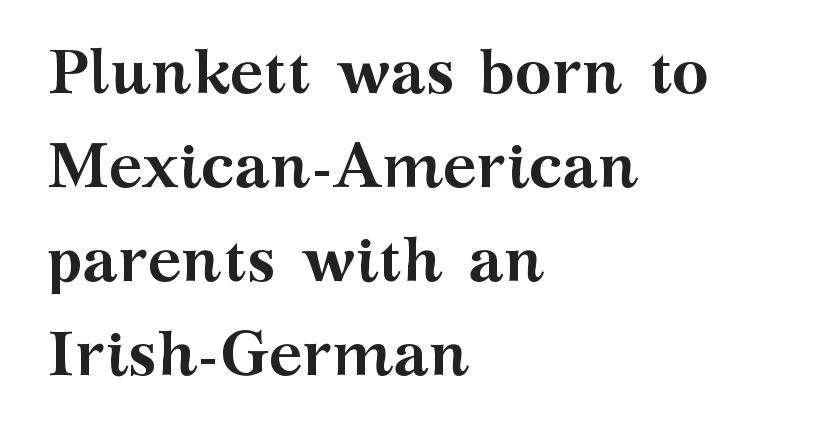
Q: Is the text bold? A: Yes.
Q: Is the text italic (slanted)? A: No, it is upright.
Q: Is the typeface a serif or a sans-serif typeface? A: Serif.
Q: Is the text underlined? A: No.
Q: How is the paragraph aligned? A: Left-aligned.
Q: Is the spacing between letters normal or unusually wide? A: Normal.
Q: Is the spacing between lines tight, normal or loose? A: Normal.
Q: Width (condensed, normal, or wide)? A: Wide.
Q: Stroke contrast? A: Medium.
Q: x-height? A: Medium.
Q: Monospaced? A: No.
